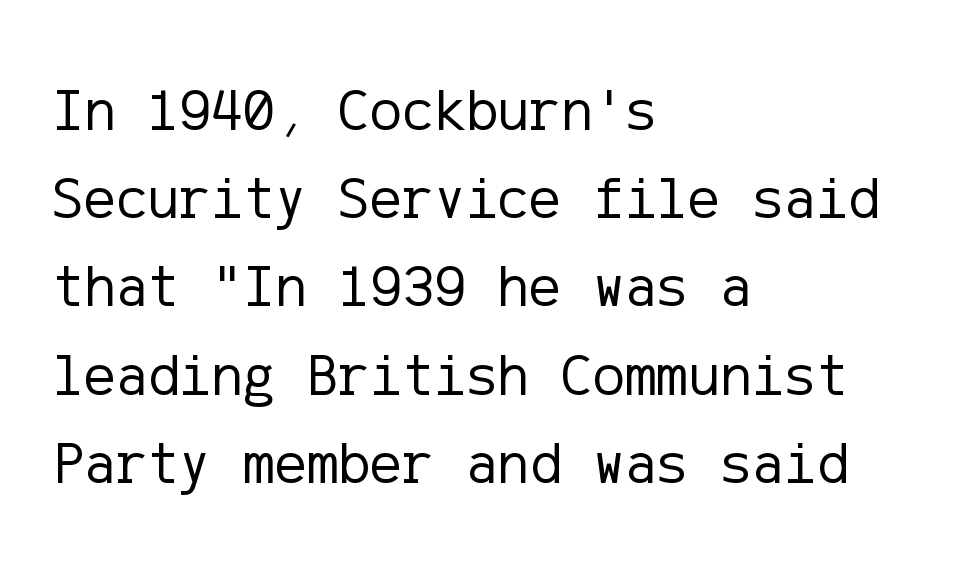
Q: Is the text bold? A: No.
Q: Is the text italic (slanted)? A: No, it is upright.
Q: Is the typeface a serif or a sans-serif typeface? A: Sans-serif.
Q: Is the text underlined? A: No.
Q: How is the paragraph aligned? A: Left-aligned.
Q: Is the spacing between letters normal or unusually wide? A: Normal.
Q: Is the spacing between lines tight, normal or loose? A: Normal.
Q: Width (condensed, normal, or wide)? A: Normal.
Q: Stroke contrast? A: Low.
Q: x-height? A: Medium.
